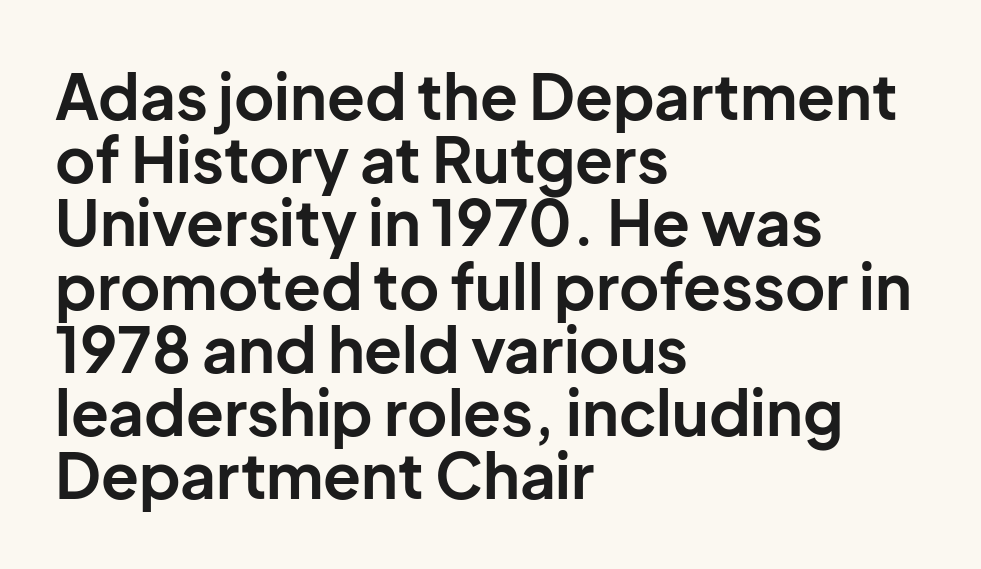
Descender tails drop into unmarked territory. I'd describe the lettering as bold — thick and assertive. The face used here is proportionally spaced, like ordinary book or web type. Compared with typical body copy, the letter spacing here is the same. Is there much room between lines? No — they nearly touch.
